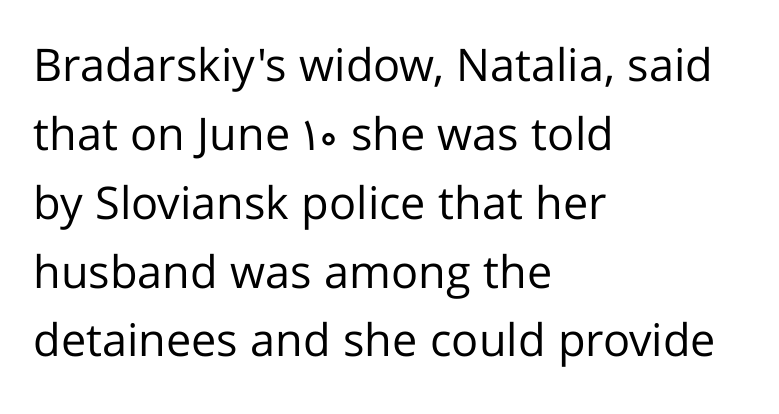
{"serif": "no", "italic": "no", "bold": "no", "weight": "regular", "width": "normal", "stroke_contrast": "low", "x_height": "medium", "monospaced": "no", "underline": "no", "align": "left", "line_spacing": "normal", "line_spacing_ratio": 1.53, "letter_spacing": "normal", "letter_spacing_em": 0.0, "glyph_px": 45}
